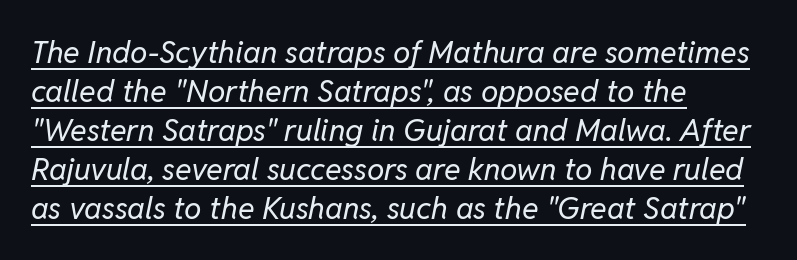
Q: Is the text bold? A: No.
Q: Is the text italic (slanted)? A: Yes, it leans right by about 11 degrees.
Q: Is the text underlined? A: Yes.
Q: How is the paragraph aligned? A: Left-aligned.
Q: Is the spacing between letters normal or unusually wide? A: Normal.
Q: Is the spacing between lines tight, normal or loose? A: Normal.
Q: Width (condensed, normal, or wide)? A: Normal.
Q: Stroke contrast? A: Low.
Q: x-height? A: Medium.
Q: Monospaced? A: No.
